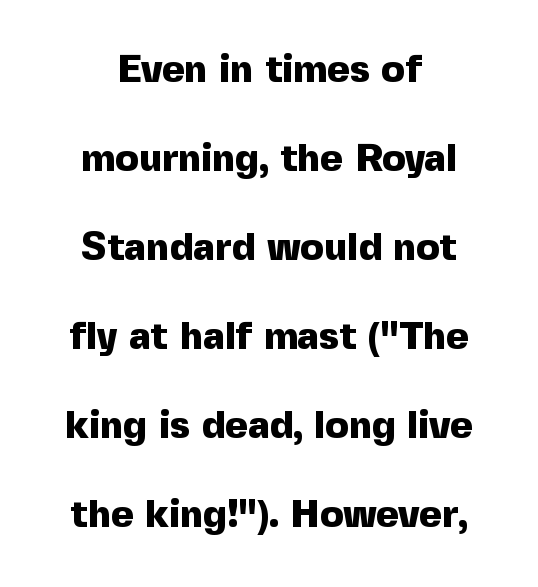
{"serif": "no", "italic": "no", "bold": "yes", "weight": "heavy", "width": "normal", "x_height": "medium", "monospaced": "no", "underline": "no", "line_spacing": "loose", "line_spacing_ratio": 2.28, "letter_spacing": "normal", "letter_spacing_em": 0.0, "glyph_px": 39}
